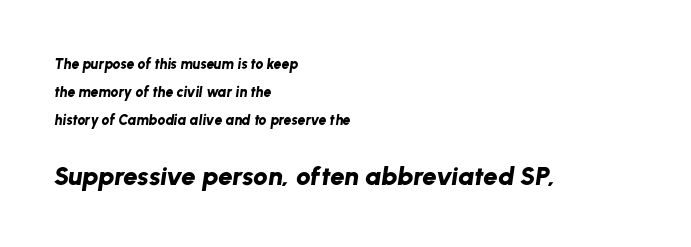
The image shows 26 px bold type, italic (leaning right); set left-aligned, loose line spacing (2.0x), normal letter spacing, not underlined; the second (bottom) block is 1.86x larger.
